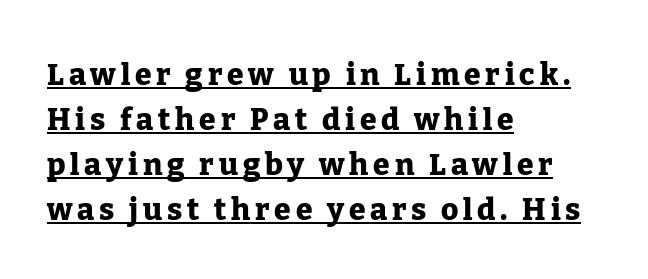
{"serif": "yes", "italic": "no", "bold": "yes", "weight": "heavy", "width": "normal", "stroke_contrast": "low", "x_height": "medium", "monospaced": "no", "underline": "yes", "align": "left", "line_spacing": "normal", "line_spacing_ratio": 1.5, "glyph_px": 30}
